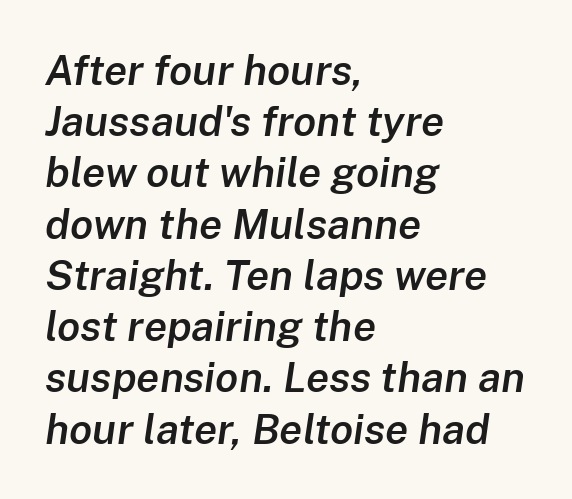
{"italic": "yes", "lean": "right", "slant_degrees": 8, "bold": "semi", "weight": "semibold", "width": "normal", "stroke_contrast": "low", "x_height": "medium", "monospaced": "no", "underline": "no", "align": "left", "line_spacing_ratio": 1.22, "letter_spacing": "normal", "letter_spacing_em": 0.0, "glyph_px": 42}
